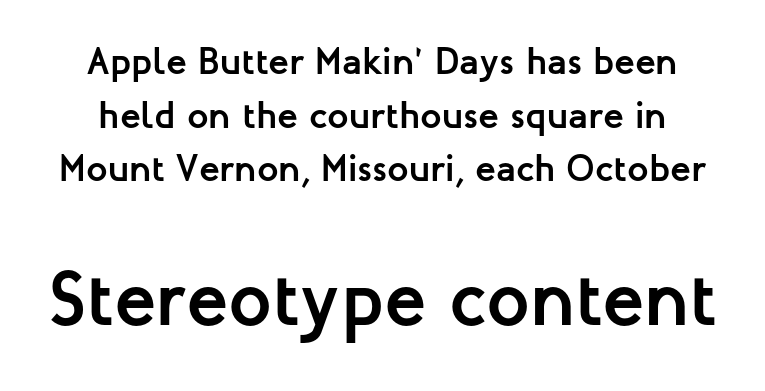
Q: Is the text bold? A: Yes.
Q: Is the text italic (slanted)? A: No, it is upright.
Q: Is the typeface a serif or a sans-serif typeface? A: Sans-serif.
Q: Is the text underlined? A: No.
Q: Is the spacing between letters normal or unusually wide? A: Normal.
Q: Is the spacing between lines tight, normal or loose? A: Normal.
Q: Which block of text is set in a larger size, the first (top) or the second (bottom)? A: The second (bottom) one.
Q: Width (condensed, normal, or wide)? A: Normal.
Q: Stroke contrast? A: Low.
Q: x-height? A: Medium.
Q: Monospaced? A: No.
